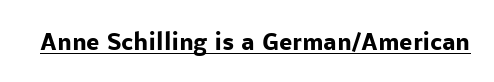
The image shows 22 px bold type, upright; set normal letter spacing, underlined.
